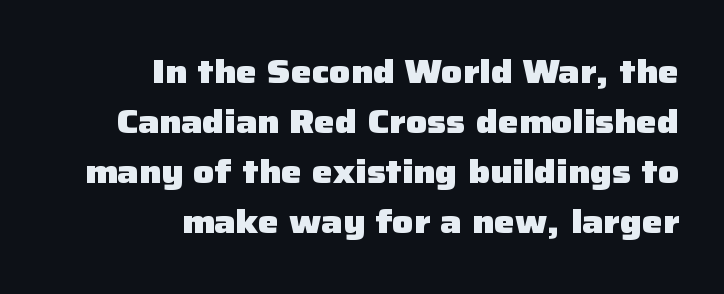
Q: Is the text bold? A: Yes.
Q: Is the text italic (slanted)? A: No, it is upright.
Q: Is the typeface a serif or a sans-serif typeface? A: Sans-serif.
Q: Is the text underlined? A: No.
Q: How is the paragraph aligned? A: Right-aligned.
Q: Is the spacing between letters normal or unusually wide? A: Normal.
Q: Is the spacing between lines tight, normal or loose? A: Normal.
Q: Width (condensed, normal, or wide)? A: Normal.
Q: Stroke contrast? A: Low.
Q: x-height? A: Medium.
Q: Monospaced? A: No.
